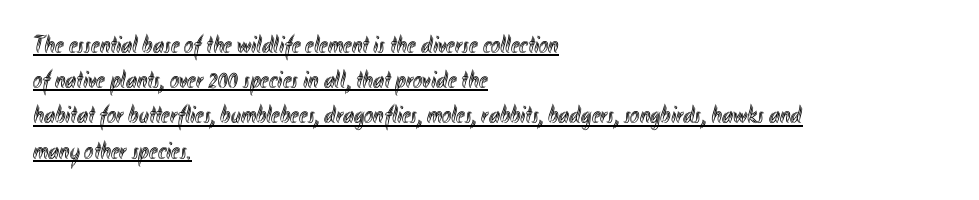
The image shows 25 px text type; set left-aligned, normal line spacing (1.41x), normal letter spacing, underlined.
